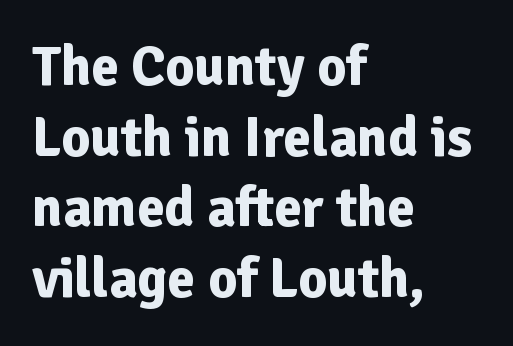
Q: Is the text bold? A: Yes.
Q: Is the text italic (slanted)? A: No, it is upright.
Q: Is the typeface a serif or a sans-serif typeface? A: Sans-serif.
Q: Is the text underlined? A: No.
Q: How is the paragraph aligned? A: Left-aligned.
Q: Is the spacing between letters normal or unusually wide? A: Normal.
Q: Is the spacing between lines tight, normal or loose? A: Normal.
Q: Width (condensed, normal, or wide)? A: Normal.
Q: Stroke contrast? A: Low.
Q: x-height? A: Medium.
Q: Monospaced? A: No.
